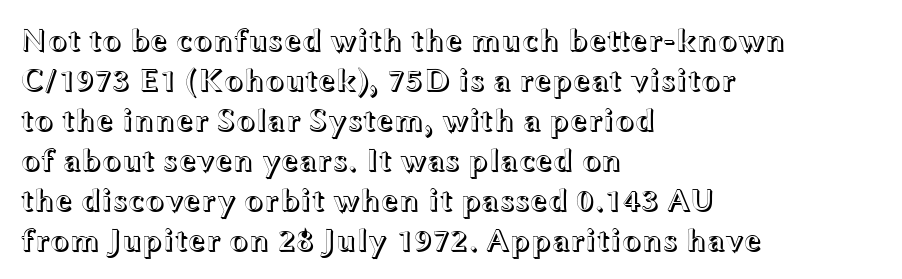
The lines sit at an ordinary, default distance from one another. This sample has the flowing, uneven cadence of proportional lettering. What stands out about the letter spacing? Nothing — it is the standard amount. This sample uses an upright cut, with every glyph sitting square on the baseline.
